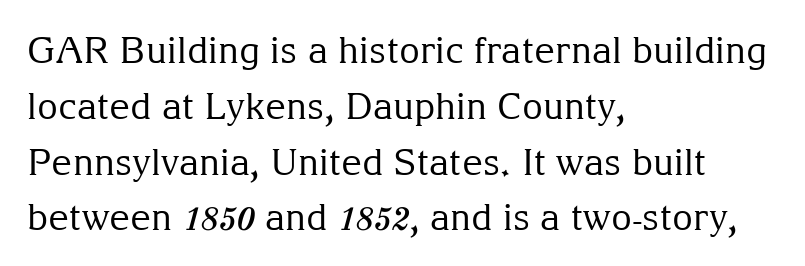
Q: Is the text bold? A: No.
Q: Is the text italic (slanted)? A: No, it is upright.
Q: Is the typeface a serif or a sans-serif typeface? A: Serif.
Q: Is the text underlined? A: No.
Q: How is the paragraph aligned? A: Left-aligned.
Q: Is the spacing between letters normal or unusually wide? A: Normal.
Q: Is the spacing between lines tight, normal or loose? A: Normal.
Q: Width (condensed, normal, or wide)? A: Normal.
Q: Stroke contrast? A: Medium.
Q: x-height? A: Medium.
Q: Monospaced? A: No.
